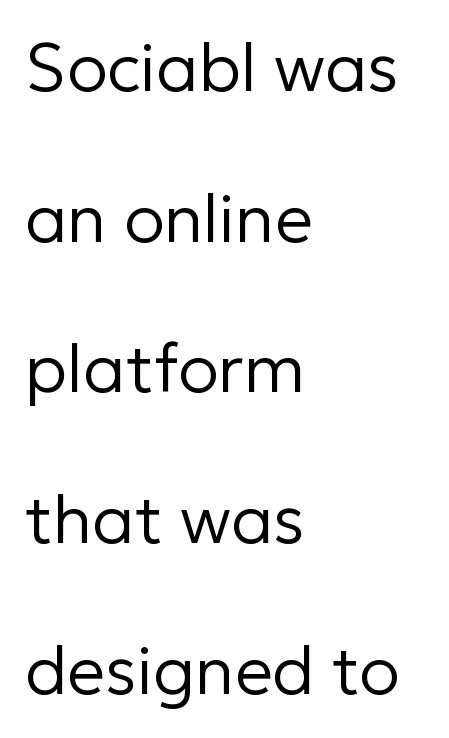
{"serif": "no", "italic": "no", "bold": "no", "weight": "regular", "width": "normal", "stroke_contrast": "low", "x_height": "medium", "monospaced": "no", "underline": "no", "align": "left", "line_spacing": "loose", "line_spacing_ratio": 2.25, "letter_spacing": "normal", "letter_spacing_em": 0.0, "glyph_px": 67}
